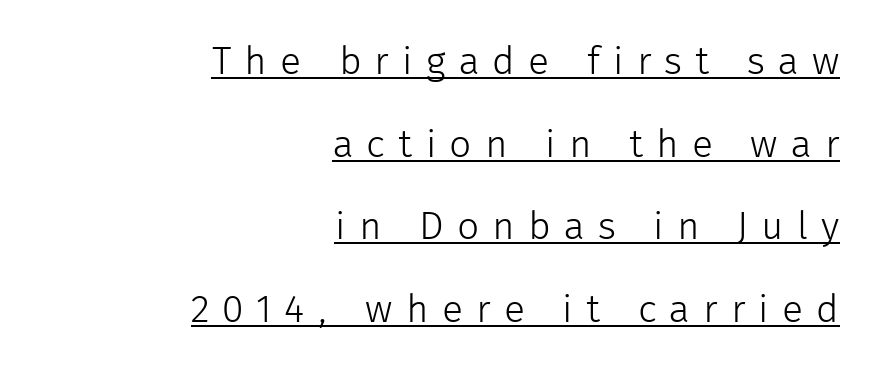
The image shows 39 px light sans-serif type, upright; set right-aligned, loose line spacing (2.12x), unusually wide letter spacing (+0.34 em), underlined; low stroke contrast and a medium x-height.
